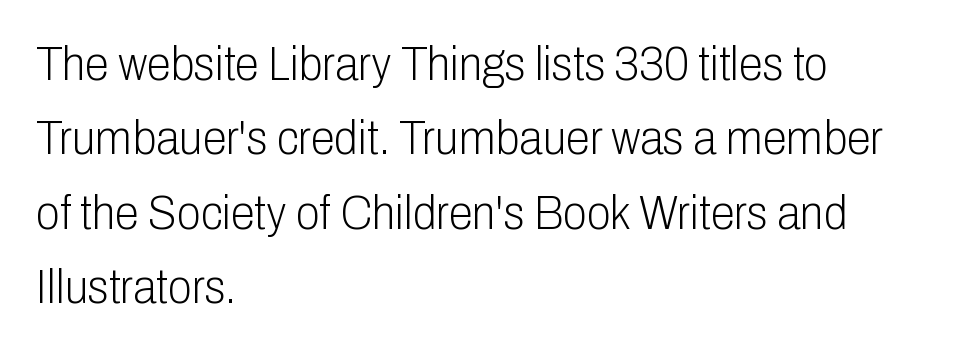
This is the regular roman posture of the typeface. You could not count columns in this text — the font is proportionally spaced. This is sans-serif lettering, the kind often seen on screens and signage. Has an underline been added? It has not. Line spacing here is normal. The letterforms sit shoulder to shoulder at normal distance.
